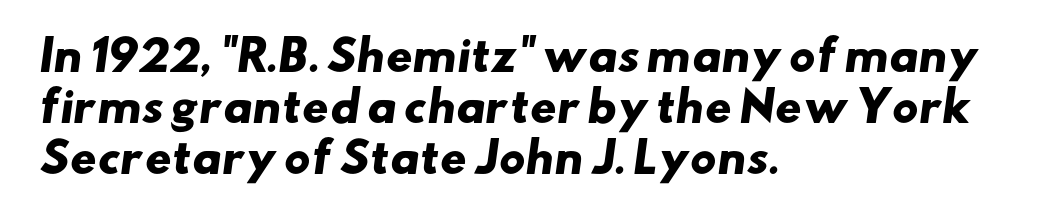
{"serif": "no", "bold": "yes", "weight": "heavy", "width": "wide", "stroke_contrast": "low", "x_height": "small", "monospaced": "no", "underline": "no", "align": "left", "line_spacing": "normal", "line_spacing_ratio": 1.25, "letter_spacing": "normal", "letter_spacing_em": 0.0, "glyph_px": 41}
